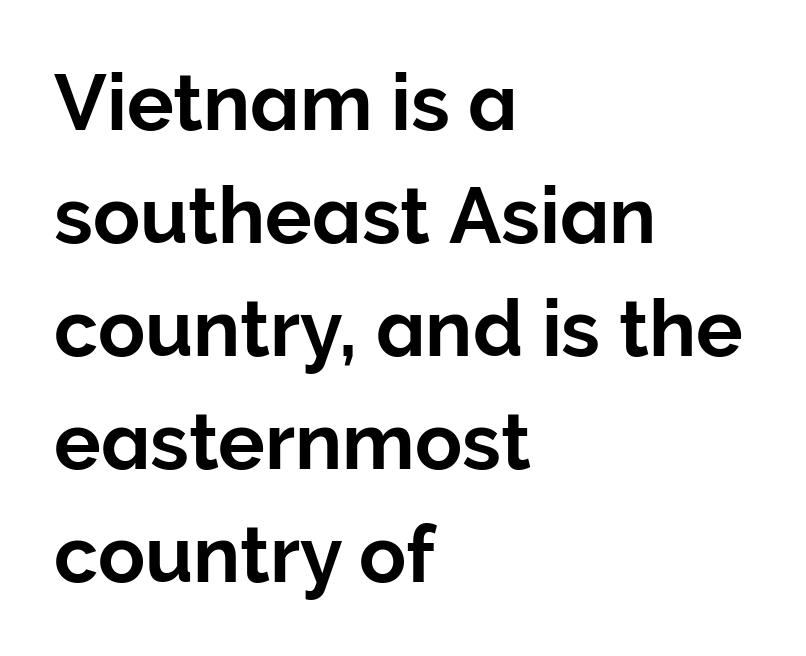
{"serif": "no", "italic": "no", "width": "normal", "stroke_contrast": "low", "x_height": "medium", "monospaced": "no", "underline": "no", "align": "left", "line_spacing": "normal", "line_spacing_ratio": 1.45, "letter_spacing": "normal", "letter_spacing_em": 0.0, "glyph_px": 78}
